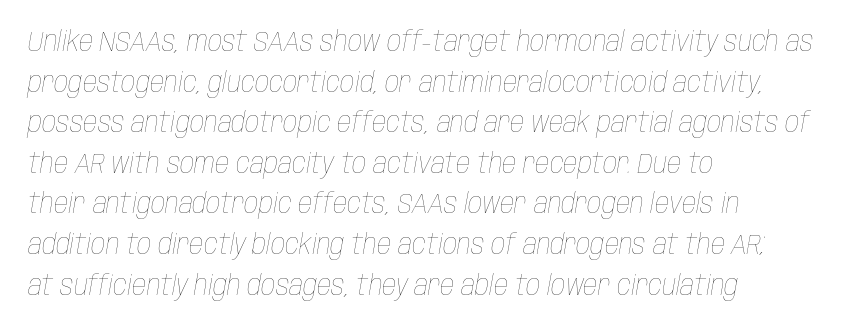
Is there much room between lines? A standard amount, neither cramped nor airy. The tracking reads as untouched default to a designer's eye. The paragraph has a hard left edge and a soft right edge. Proportional: the letters do not fall into vertical columns.
